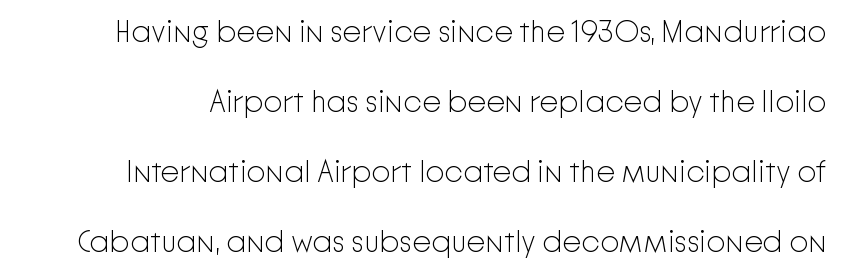
Q: Is the text bold? A: No.
Q: Is the text italic (slanted)? A: No, it is upright.
Q: Is the typeface a serif or a sans-serif typeface? A: Sans-serif.
Q: Is the text underlined? A: No.
Q: Is the spacing between letters normal or unusually wide? A: Normal.
Q: Is the spacing between lines tight, normal or loose? A: Loose.
Q: Width (condensed, normal, or wide)? A: Normal.
Q: Stroke contrast? A: Low.
Q: x-height? A: Medium.
Q: Monospaced? A: No.
